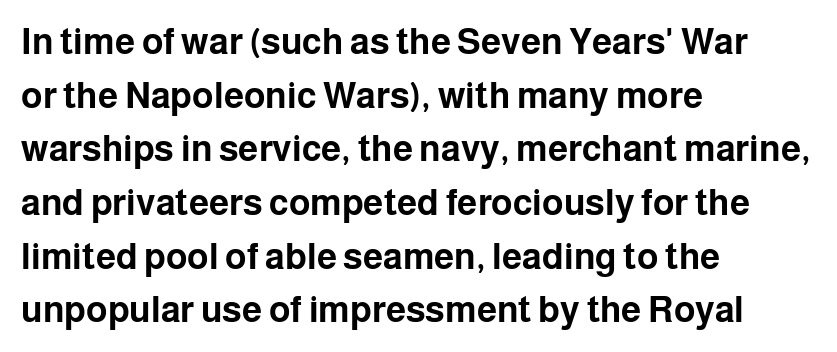
Q: Is the text bold? A: Yes.
Q: Is the text italic (slanted)? A: No, it is upright.
Q: Is the typeface a serif or a sans-serif typeface? A: Sans-serif.
Q: Is the text underlined? A: No.
Q: How is the paragraph aligned? A: Left-aligned.
Q: Is the spacing between letters normal or unusually wide? A: Normal.
Q: Is the spacing between lines tight, normal or loose? A: Normal.
Q: Width (condensed, normal, or wide)? A: Normal.
Q: Stroke contrast? A: Low.
Q: x-height? A: Medium.
Q: Monospaced? A: No.
